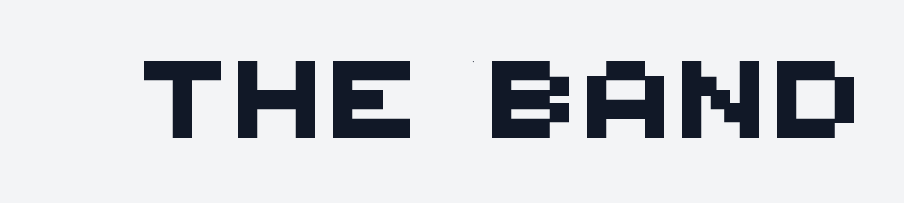
The image shows 77 px sans-serif type; set not underlined; medium stroke contrast and a large x-height.
